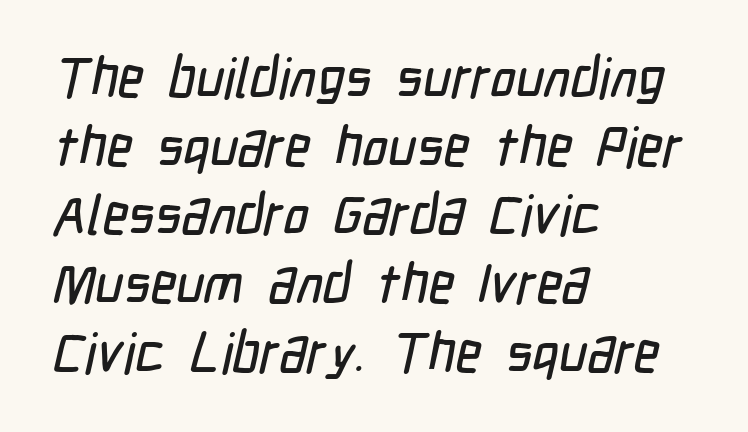
The image shows 55 px condensed sans-serif type; set left-aligned, normal line spacing (1.25x), normal letter spacing, not underlined; low stroke contrast and a medium x-height.
